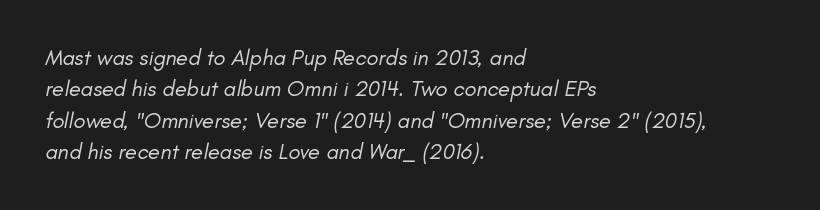
Q: Is the text bold? A: No.
Q: Is the text italic (slanted)? A: Yes, it leans right by about 11 degrees.
Q: Is the text underlined? A: No.
Q: How is the paragraph aligned? A: Left-aligned.
Q: Is the spacing between letters normal or unusually wide? A: Normal.
Q: Is the spacing between lines tight, normal or loose? A: Normal.
